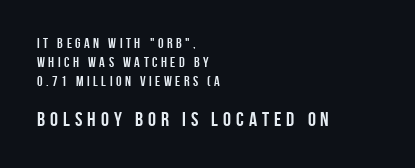
Q: Is the text bold? A: Yes.
Q: Is the text italic (slanted)? A: No, it is upright.
Q: Is the text underlined? A: No.
Q: How is the paragraph aligned? A: Left-aligned.
Q: Is the spacing between letters normal or unusually wide? A: Unusually wide.
Q: Is the spacing between lines tight, normal or loose? A: Normal.
Q: Which block of text is set in a larger size, the first (top) or the second (bottom)? A: The second (bottom) one.
